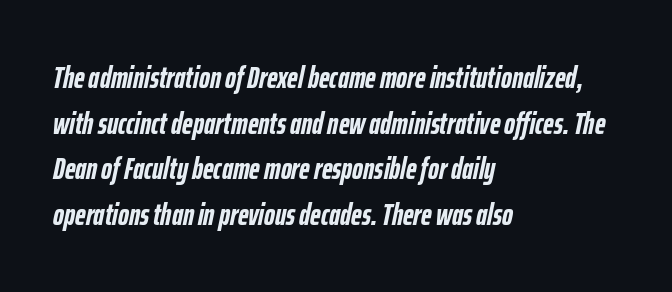
{"italic": "yes", "lean": "right", "slant_degrees": 12, "bold": "yes", "weight": "semibold", "width": "condensed", "stroke_contrast": "low", "x_height": "medium", "monospaced": "no", "underline": "no", "align": "left", "line_spacing": "normal", "line_spacing_ratio": 1.52, "letter_spacing": "normal", "letter_spacing_em": 0.0, "glyph_px": 30}
